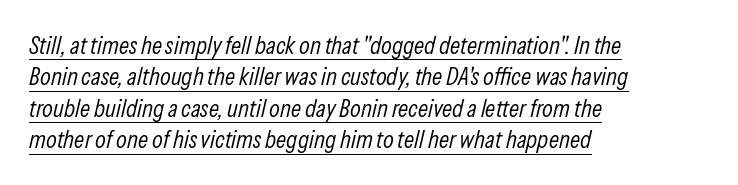
{"italic": "yes", "lean": "right", "slant_degrees": 13, "bold": "no", "underline": "yes", "align": "left", "line_spacing": "normal", "line_spacing_ratio": 1.26, "letter_spacing": "normal", "letter_spacing_em": 0.0, "glyph_px": 25}
